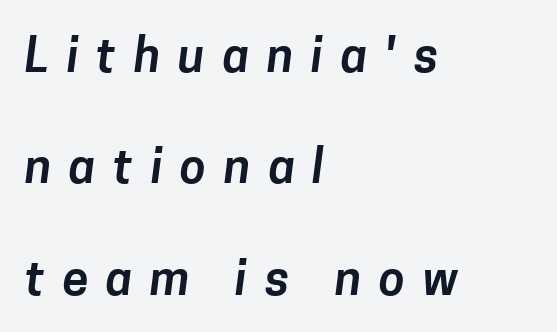
{"serif": "no", "width": "normal", "stroke_contrast": "low", "x_height": "medium", "monospaced": "no", "underline": "no", "align": "left", "line_spacing": "loose", "line_spacing_ratio": 2.37, "letter_spacing": "wide", "letter_spacing_em": 0.38, "glyph_px": 47}
